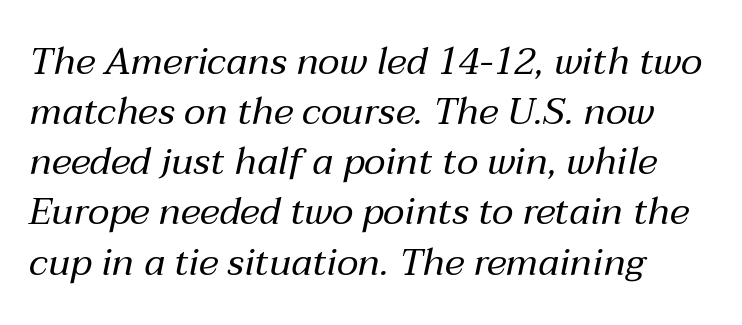
A typesetter would mark this as italic. Weight class: somewhere from thin through regular. Evenly set lines give the paragraph a standard silhouette. Glance below the letters and you will spot only blank space. The gaps between neighbouring characters are ordinary and unremarkable.
